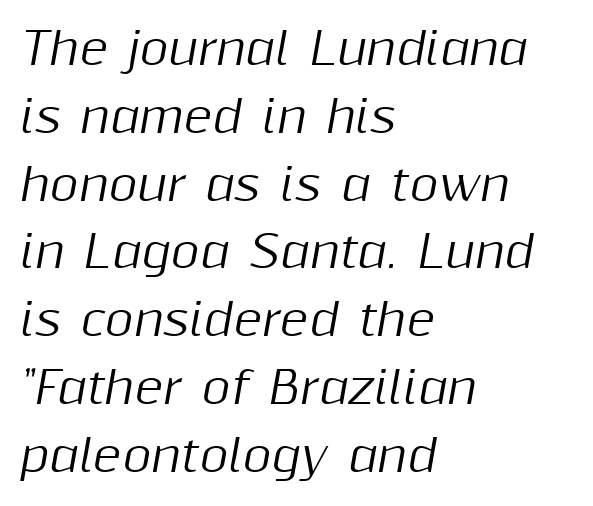
Proportional: the letters do not fall into vertical columns. These lines were composed using italics. The face used here is rendered with its standard letterfit. Rule under the text: the space is simply empty. Left-aligned paragraph, ragged on the right.
